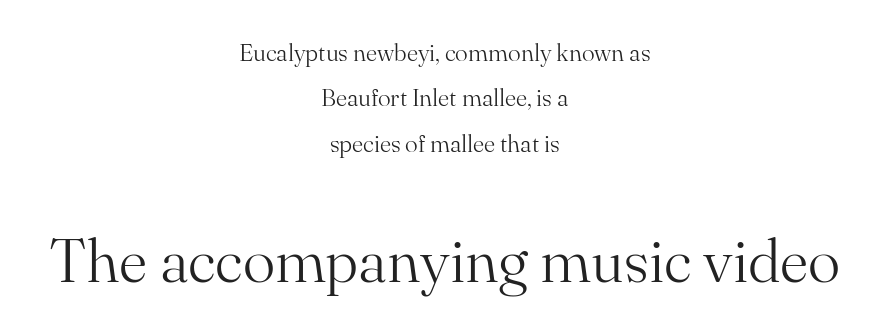
Q: Is the text bold? A: No.
Q: Is the text italic (slanted)? A: No, it is upright.
Q: Is the typeface a serif or a sans-serif typeface? A: Serif.
Q: Is the text underlined? A: No.
Q: How is the paragraph aligned? A: Centered.
Q: Is the spacing between letters normal or unusually wide? A: Normal.
Q: Which block of text is set in a larger size, the first (top) or the second (bottom)? A: The second (bottom) one.
Q: Width (condensed, normal, or wide)? A: Normal.
Q: Stroke contrast? A: Medium.
Q: x-height? A: Small.
Q: Monospaced? A: No.
